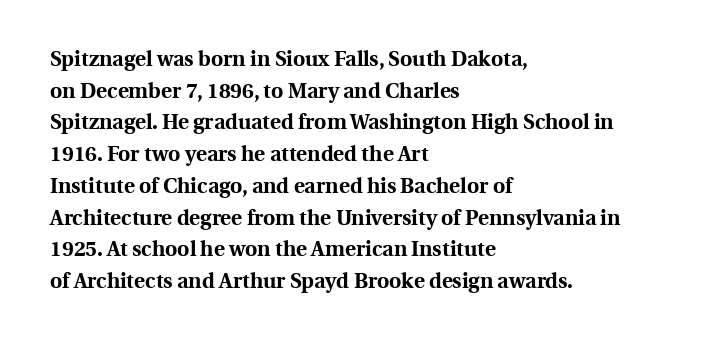
The image shows 21 px bold type, upright; set left-aligned, normal line spacing (1.51x), normal letter spacing, not underlined.
